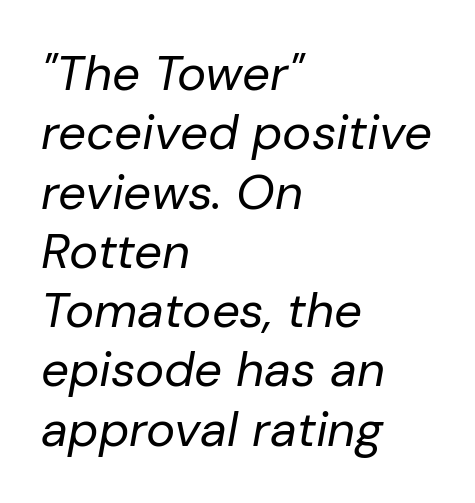
{"italic": "yes", "lean": "right", "slant_degrees": 10, "bold": "no", "weight": "regular", "width": "normal", "stroke_contrast": "low", "x_height": "medium", "monospaced": "no", "underline": "no", "align": "left", "line_spacing_ratio": 1.21, "letter_spacing": "normal", "letter_spacing_em": 0.0, "glyph_px": 49}
